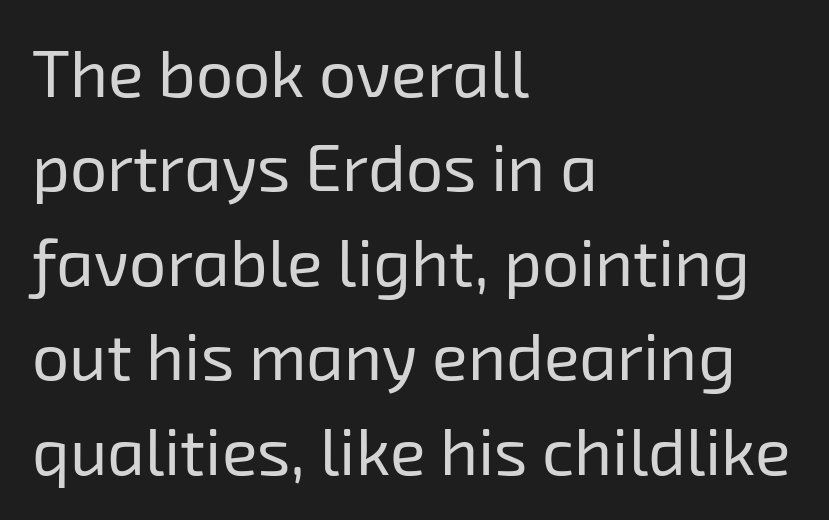
{"serif": "no", "bold": "no", "weight": "regular", "width": "normal", "stroke_contrast": "low", "x_height": "medium", "monospaced": "no", "underline": "no", "align": "left", "line_spacing": "normal", "line_spacing_ratio": 1.43, "letter_spacing": "normal", "letter_spacing_em": 0.0, "glyph_px": 66}
